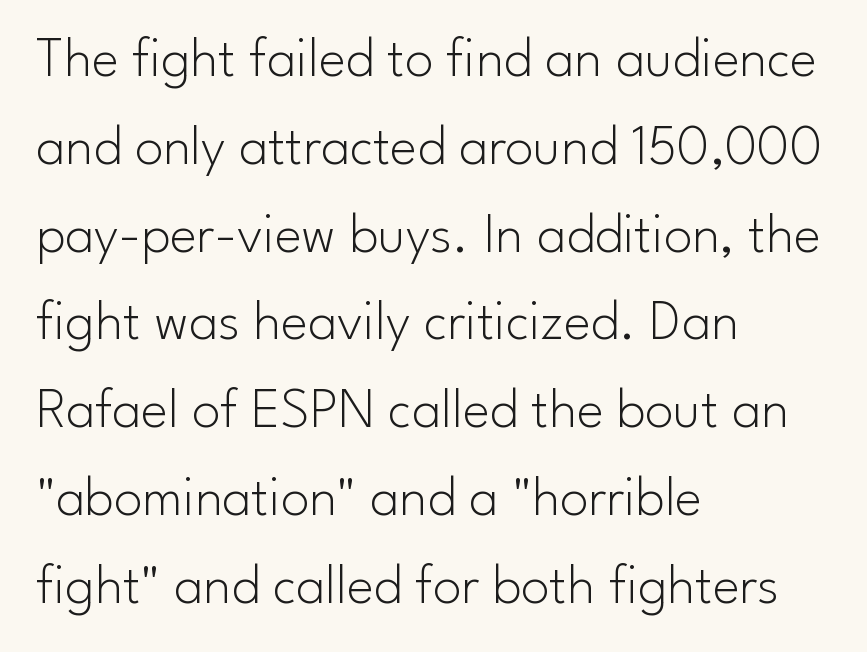
The image shows 57 px light sans-serif type, upright; set left-aligned, normal line spacing (1.54x), normal letter spacing, not underlined; low stroke contrast and a small x-height.
